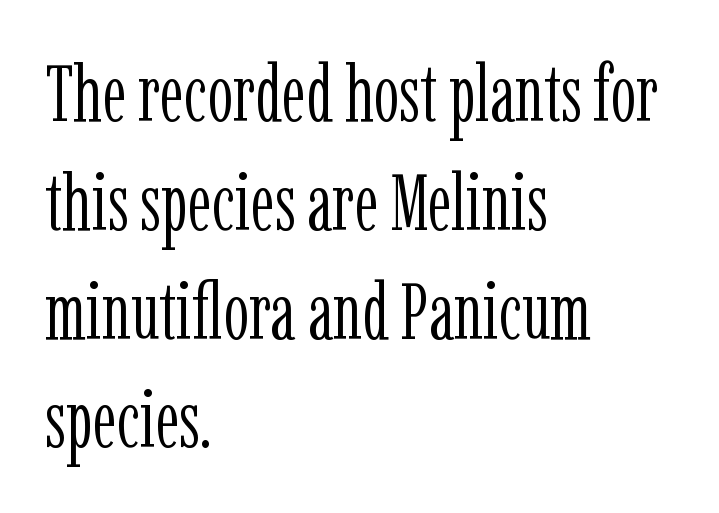
{"serif": "yes", "italic": "no", "bold": "no", "weight": "light", "width": "condensed", "stroke_contrast": "low", "x_height": "medium", "monospaced": "no", "underline": "no", "align": "left", "line_spacing": "normal", "line_spacing_ratio": 1.36, "letter_spacing": "normal", "letter_spacing_em": 0.0, "glyph_px": 80}
